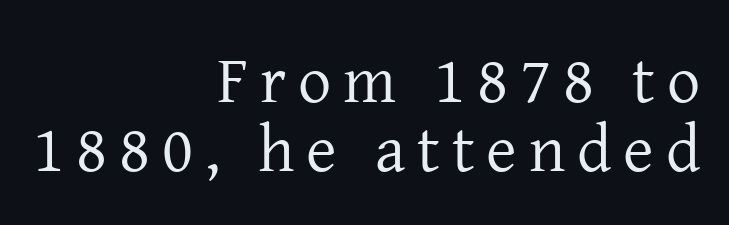
The font's upright variant was chosen for this text. Classification — serif. Each stroke keeps to a modest, everyday thickness or less. Only glyphs here, with clear space below each row.
